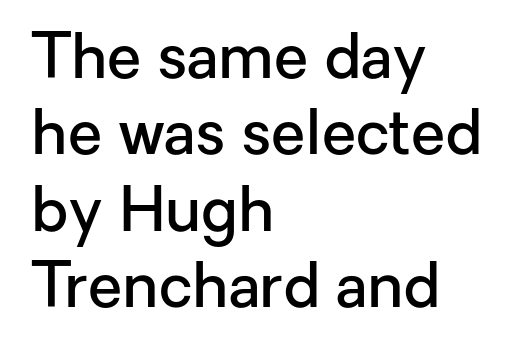
The image shows 62 px semibold sans-serif type, upright; set left-aligned, line spacing 1.23x, normal letter spacing, not underlined; low stroke contrast and a medium x-height.
